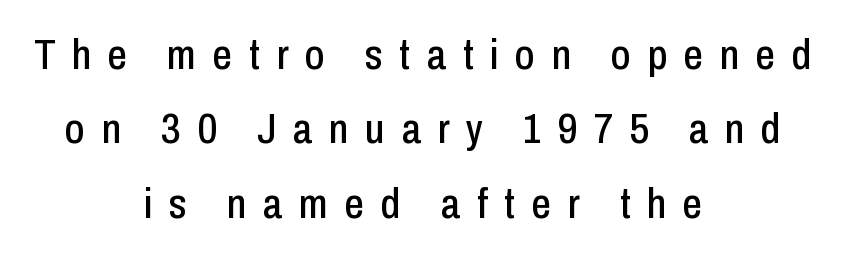
The image shows 43 px condensed sans-serif type, upright; set centered, line spacing 1.73x, unusually wide letter spacing (+0.39 em), not underlined; low stroke contrast and a medium x-height.
